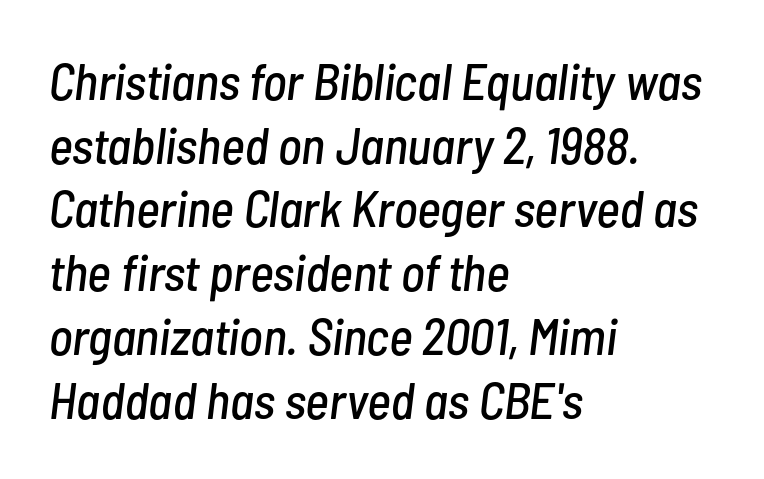
{"italic": "yes", "lean": "right", "slant_degrees": 7, "width": "condensed", "stroke_contrast": "low", "x_height": "medium", "monospaced": "no", "underline": "no", "align": "left", "line_spacing": "normal", "line_spacing_ratio": 1.25, "letter_spacing": "normal", "letter_spacing_em": 0.0, "glyph_px": 51}
